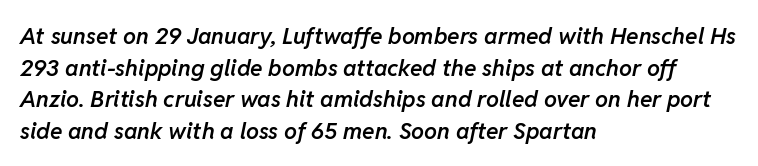
Q: Is the text bold? A: Semi-bold.
Q: Is the text italic (slanted)? A: Yes, it leans right by about 11 degrees.
Q: Is the text underlined? A: No.
Q: How is the paragraph aligned? A: Left-aligned.
Q: Is the spacing between letters normal or unusually wide? A: Normal.
Q: Is the spacing between lines tight, normal or loose? A: Normal.
